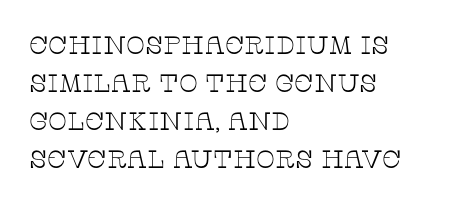
The font's upright variant was chosen for this text. The specimen omits any rule beneath the text block's lines. All the whitespace from short lines collects on the right. Tracking here is standard; glyphs follow each other at the usual distance.
